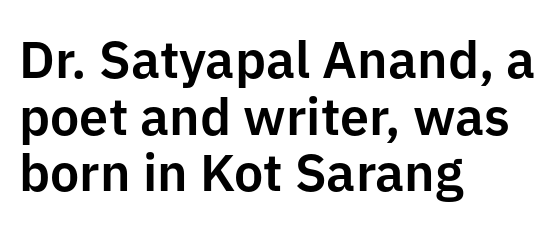
{"serif": "no", "italic": "no", "width": "normal", "stroke_contrast": "low", "x_height": "medium", "monospaced": "no", "underline": "no", "align": "left", "line_spacing": "tight", "line_spacing_ratio": 1.09, "letter_spacing": "normal", "letter_spacing_em": 0.0, "glyph_px": 52}
